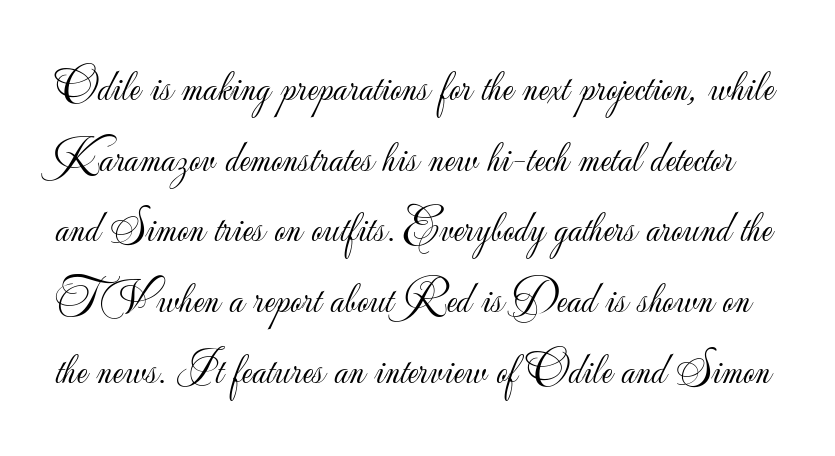
Check under the words: just untouched page. Does the type have serifs? No, each stem ends abruptly. One glance says typical: line gaps are just what's usual.
